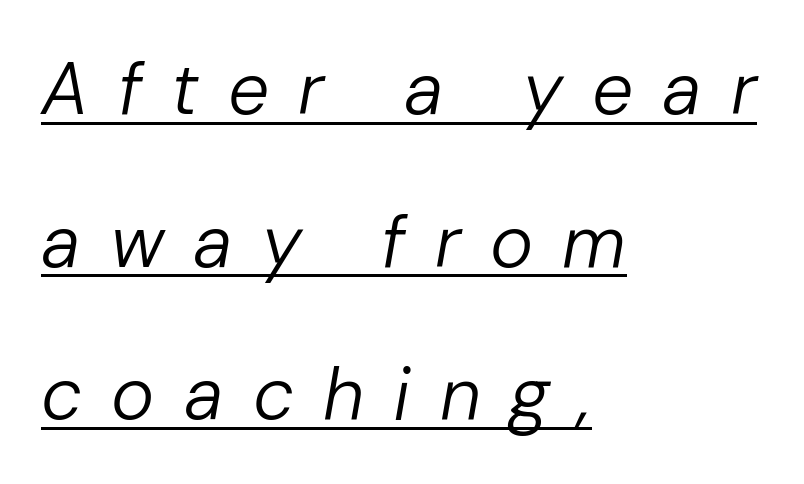
The image shows 73 px regular-weight type, italic (leaning right); set left-aligned, loose line spacing (2.09x), unusually wide letter spacing (+0.4 em), underlined; low stroke contrast and a medium x-height.
